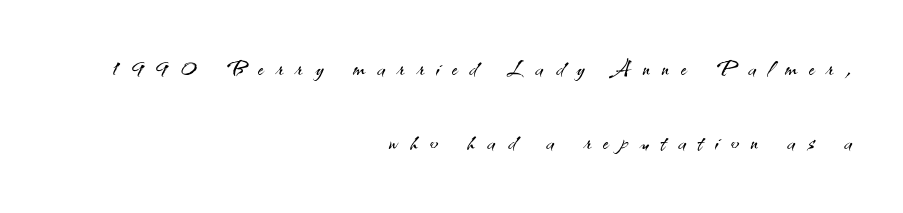
The image shows 30 px light sans-serif type; set right-aligned, loose line spacing (2.48x), unusually wide letter spacing (+0.41 em), not underlined; medium stroke contrast and a small x-height.
